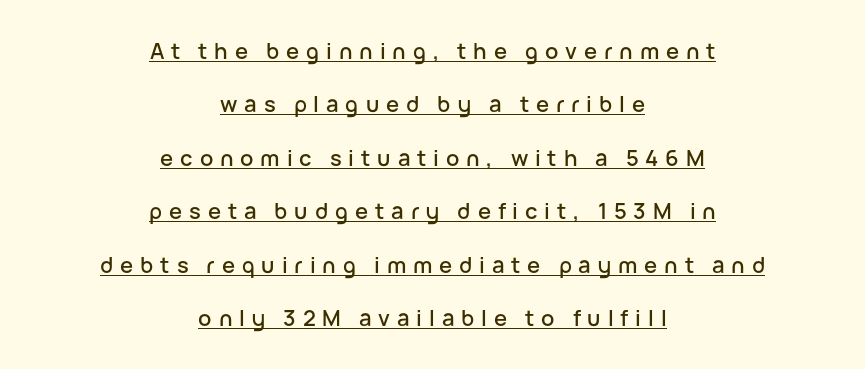
{"italic": "no", "underline": "yes", "align": "center", "line_spacing": "loose", "line_spacing_ratio": 2.43, "letter_spacing": "wide", "letter_spacing_em": 0.31, "glyph_px": 22}
